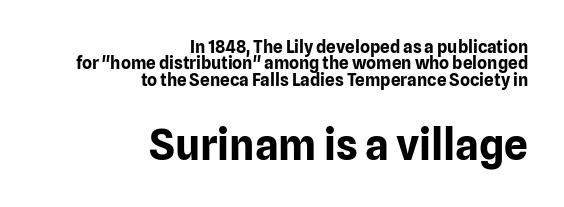
The image shows 42 px bold sans-serif type, upright; set right-aligned, tight line spacing (0.97x), normal letter spacing, not underlined; the second (bottom) block is 2.47x larger; low stroke contrast and a medium x-height.
